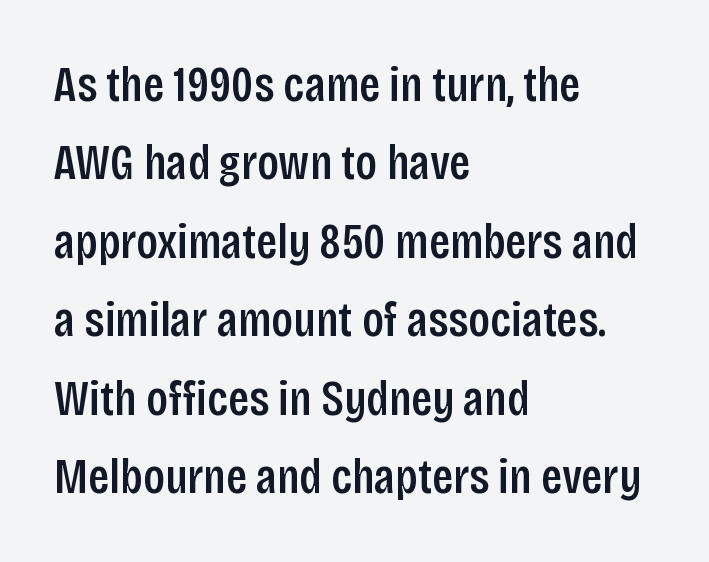
{"serif": "no", "italic": "no", "bold": "semi", "weight": "semibold", "width": "condensed", "stroke_contrast": "low", "x_height": "large", "monospaced": "no", "underline": "no", "align": "left", "line_spacing": "normal", "line_spacing_ratio": 1.57, "letter_spacing": "normal", "letter_spacing_em": 0.0, "glyph_px": 50}
